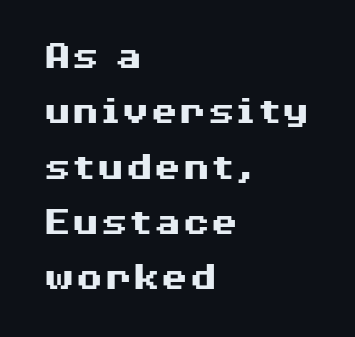
{"serif": "no", "italic": "no", "bold": "yes", "weight": "heavy", "width": "wide", "stroke_contrast": "medium", "x_height": "medium", "monospaced": "no", "underline": "no", "align": "left", "line_spacing": "normal", "line_spacing_ratio": 1.35, "letter_spacing": "normal", "letter_spacing_em": 0.0, "glyph_px": 41}
